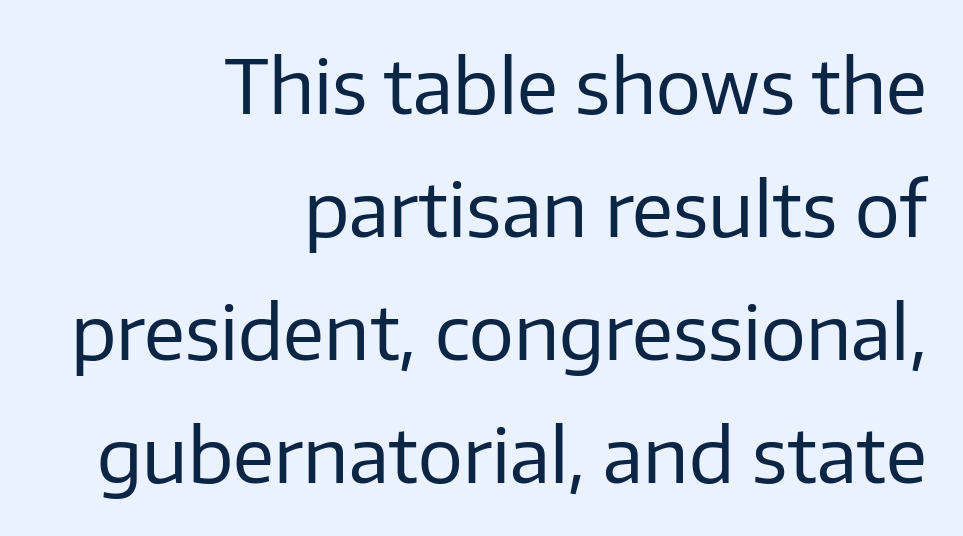
The image shows 75 px regular-weight sans-serif type, upright; set right-aligned, normal line spacing (1.64x), normal letter spacing, not underlined; low stroke contrast and a medium x-height.
